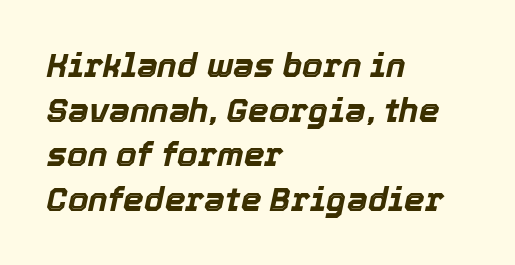
Q: Is the text bold? A: Yes.
Q: Is the text italic (slanted)? A: Yes, it leans right by about 12 degrees.
Q: Is the text underlined? A: No.
Q: How is the paragraph aligned? A: Left-aligned.
Q: Is the spacing between letters normal or unusually wide? A: Normal.
Q: Is the spacing between lines tight, normal or loose? A: Normal.
Q: Width (condensed, normal, or wide)? A: Normal.
Q: x-height? A: Medium.
Q: Monospaced? A: No.
